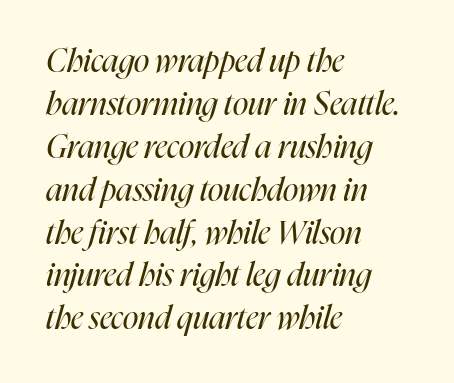
Where is the straight margin? On the left. Does the lettering tilt? It does — this is italic. Underlining? Definitely not there. The vertical gap from one line to the next is medium.
